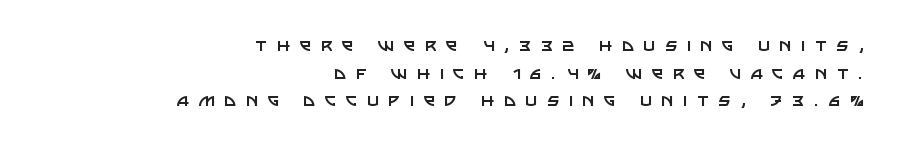
{"italic": "no", "bold": "no", "underline": "no", "align": "right", "line_spacing": "normal", "line_spacing_ratio": 1.31, "letter_spacing": "wide", "letter_spacing_em": 0.45, "glyph_px": 21}
